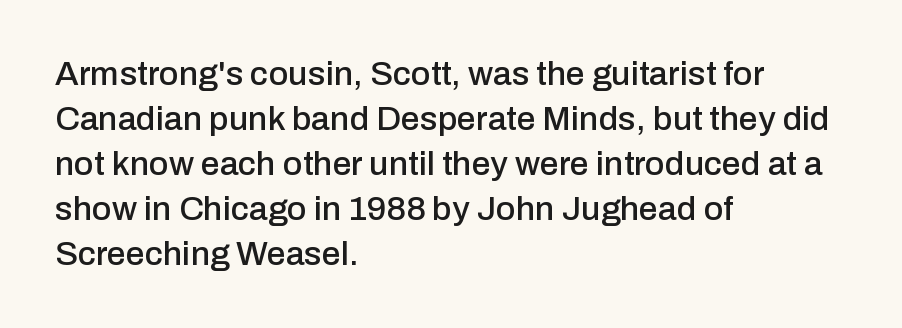
Q: Is the text italic (slanted)? A: No, it is upright.
Q: Is the typeface a serif or a sans-serif typeface? A: Sans-serif.
Q: Is the text underlined? A: No.
Q: How is the paragraph aligned? A: Left-aligned.
Q: Is the spacing between letters normal or unusually wide? A: Normal.
Q: Is the spacing between lines tight, normal or loose? A: Normal.
Q: Width (condensed, normal, or wide)? A: Normal.
Q: Stroke contrast? A: Low.
Q: x-height? A: Medium.
Q: Monospaced? A: No.
